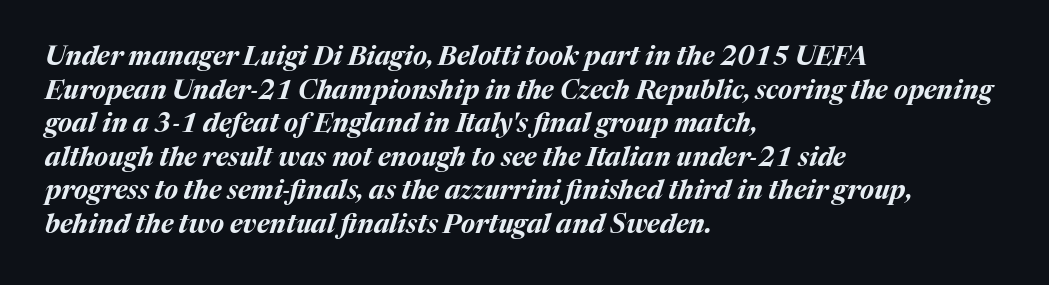
The image shows 26 px bold type, italic (leaning right); set left-aligned, normal line spacing (1.29x), normal letter spacing, not underlined.
